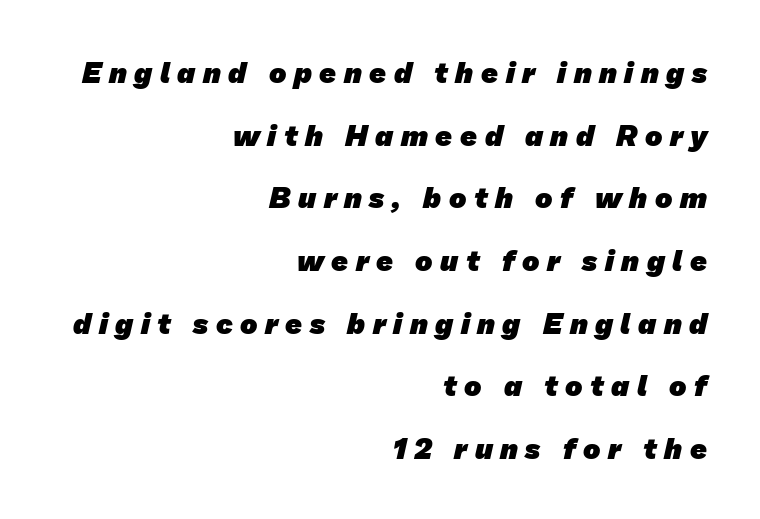
The image shows 29 px heavy sans-serif type; set right-aligned, loose line spacing (2.16x), unusually wide letter spacing (+0.26 em), not underlined; low stroke contrast and a medium x-height.
